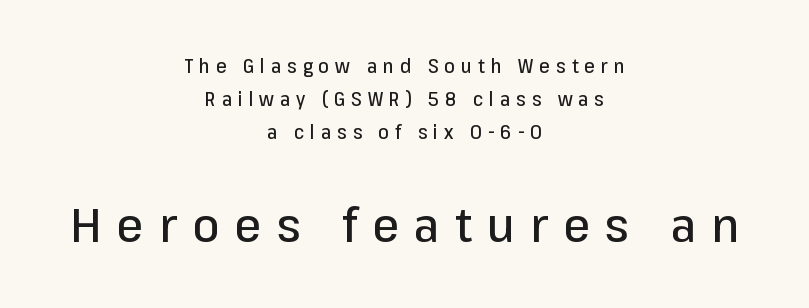
The image shows 48 px sans-serif type, upright; set centered, line spacing 1.74x, unusually wide letter spacing (+0.32 em), not underlined; the second (bottom) block is 2.53x larger; low stroke contrast and a medium x-height.
